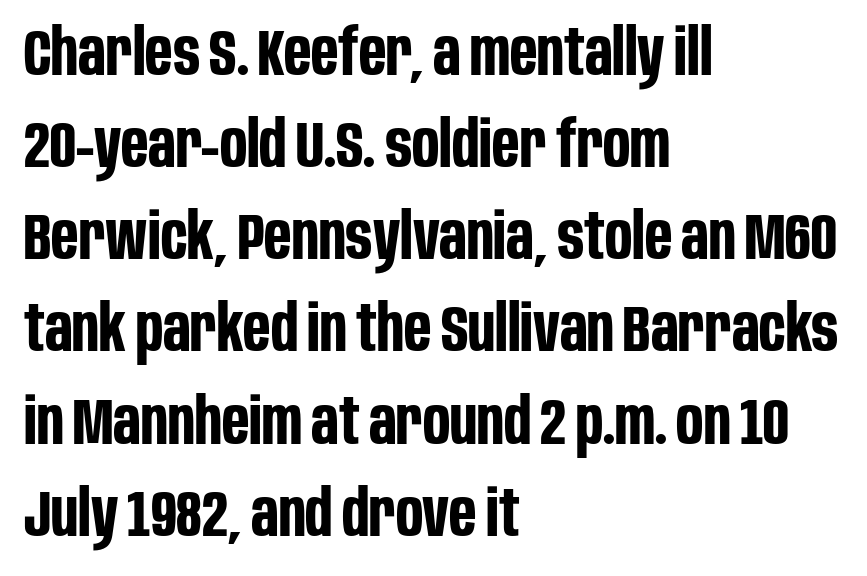
The image shows 64 px bold, condensed sans-serif type, upright; set left-aligned, normal line spacing (1.44x), normal letter spacing, not underlined; low stroke contrast and a large x-height.
